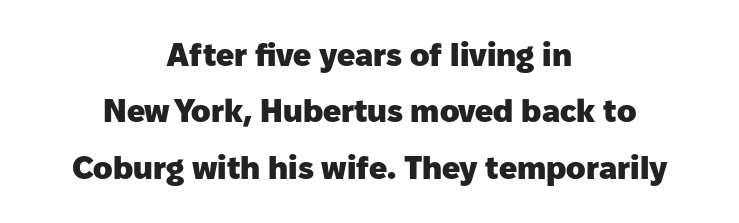
Q: Is the text bold? A: Yes.
Q: Is the text italic (slanted)? A: No, it is upright.
Q: Is the typeface a serif or a sans-serif typeface? A: Sans-serif.
Q: Is the text underlined? A: No.
Q: How is the paragraph aligned? A: Centered.
Q: Is the spacing between letters normal or unusually wide? A: Normal.
Q: Width (condensed, normal, or wide)? A: Normal.
Q: Stroke contrast? A: Low.
Q: x-height? A: Medium.
Q: Monospaced? A: No.
